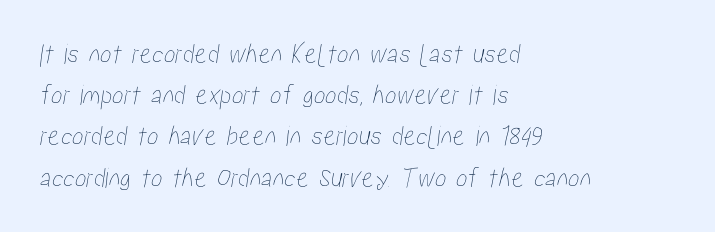
The image shows 29 px condensed type; set left-aligned, normal line spacing (1.42x), normal letter spacing, not underlined; low stroke contrast and a medium x-height.
